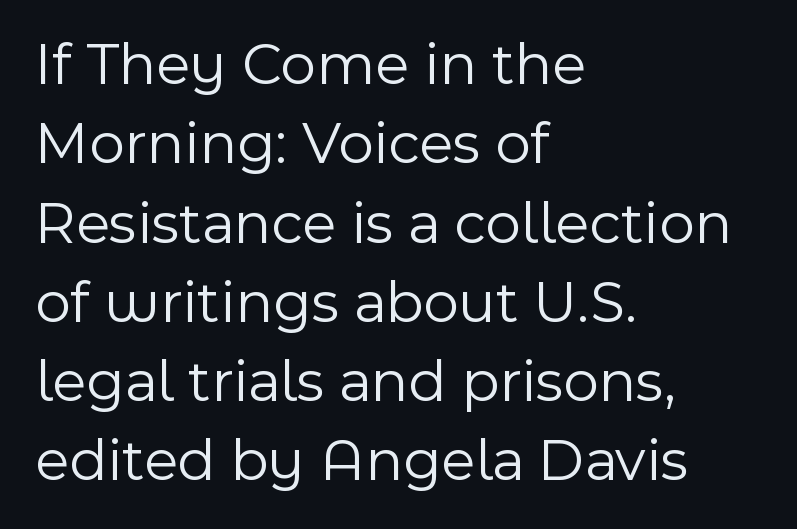
Q: Is the text bold? A: No.
Q: Is the text italic (slanted)? A: No, it is upright.
Q: Is the typeface a serif or a sans-serif typeface? A: Sans-serif.
Q: Is the text underlined? A: No.
Q: How is the paragraph aligned? A: Left-aligned.
Q: Is the spacing between letters normal or unusually wide? A: Normal.
Q: Is the spacing between lines tight, normal or loose? A: Normal.
Q: Width (condensed, normal, or wide)? A: Normal.
Q: x-height? A: Medium.
Q: Monospaced? A: No.
